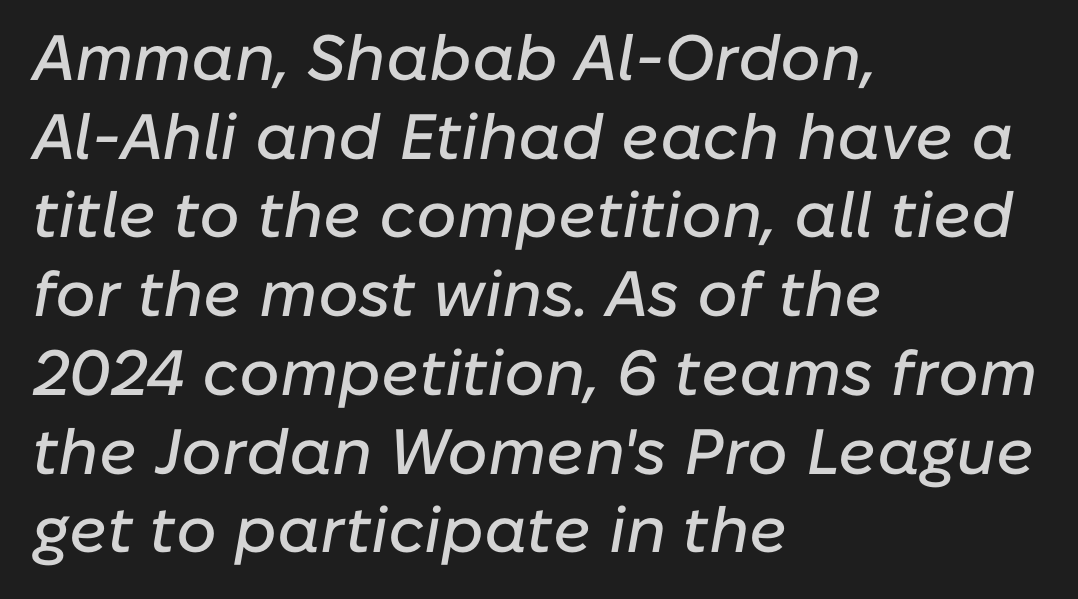
Quick note: italic. Tracking value appears to be zero — textbook default spacing. The string is rendered with underlining switched off. The face used here is proportionally spaced, like ordinary book or web type. Visually the block forms a straight wall on the left and a jagged coastline on the right.
